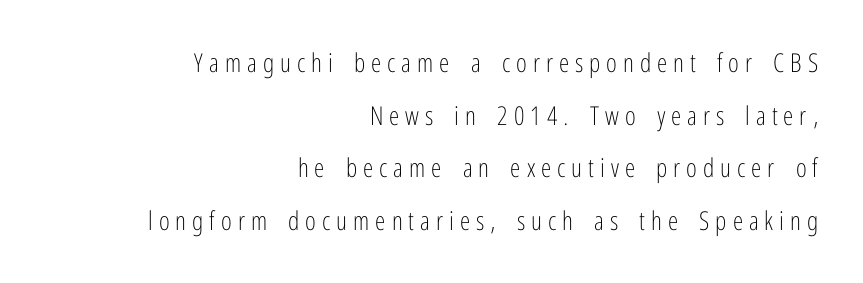
Ascenders rise straight up at ninety degrees. This rendering uses right alignment, leaving the left contour irregular. Between one letter and the next there's a generous, obvious gap. Reading down the column, the eye jumps a long way to each next line. Any mark beneath the type? The region is blank.
